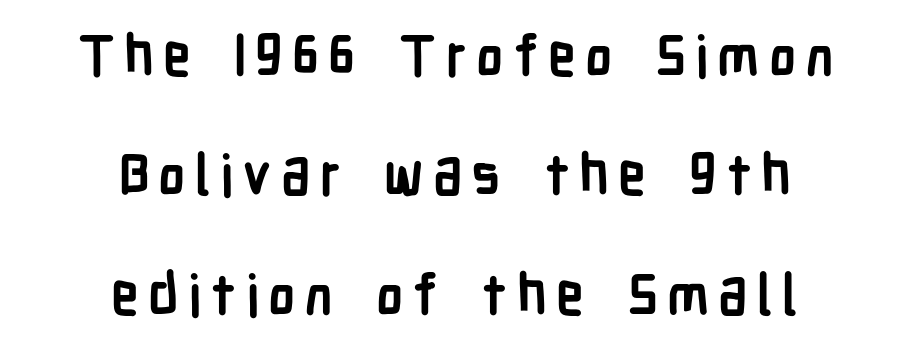
You could not count columns in this text — the font is proportionally spaced. Tall strokes in this sample are plumb rather than angled. Typographically, this falls in the sans-serif category. If you folded the block vertically in half, each line would mirror itself in length.
